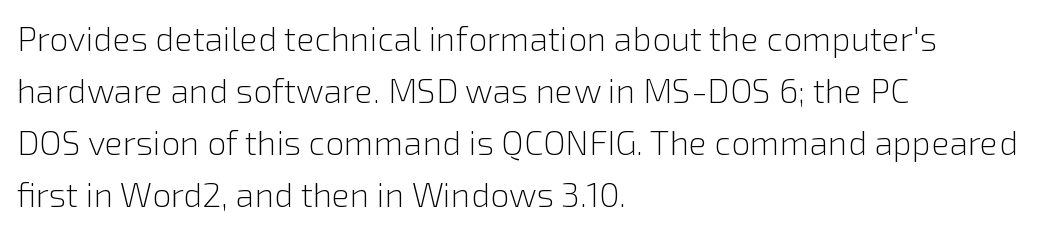
Quick note: not italic, upright. This rendering leaves character spacing at its baseline value. Successive baselines arrive at the customary interval. The typeface has the unassuming heft of standard copy or less. In CSS terms this would be text-align: left. The face used here is proportionally spaced, like ordinary book or web type.
